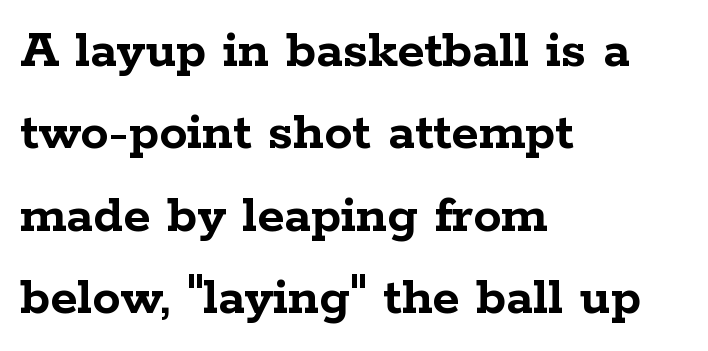
Q: Is the text bold? A: Yes.
Q: Is the text italic (slanted)? A: No, it is upright.
Q: Is the typeface a serif or a sans-serif typeface? A: Serif.
Q: Is the text underlined? A: No.
Q: How is the paragraph aligned? A: Left-aligned.
Q: Is the spacing between letters normal or unusually wide? A: Normal.
Q: Is the spacing between lines tight, normal or loose? A: Normal.
Q: Width (condensed, normal, or wide)? A: Wide.
Q: Stroke contrast? A: Low.
Q: x-height? A: Medium.
Q: Monospaced? A: No.
